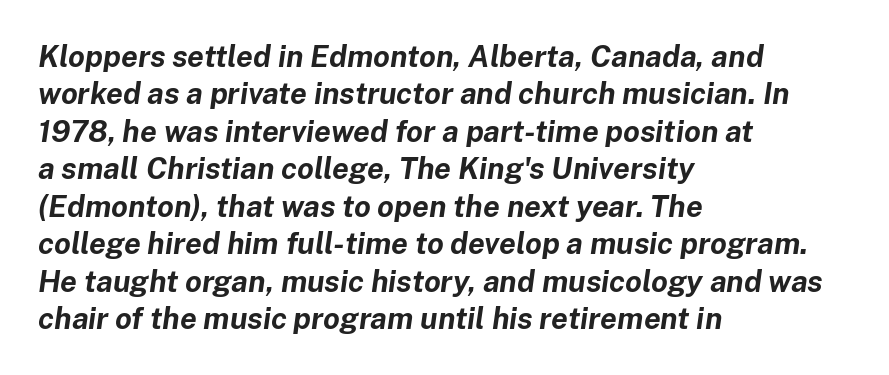
Has an underline been added? It has not. Typesetter's note: full bold, strokes at maximum text heaviness. The face used here is proportionally spaced, like ordinary book or web type. This sample uses plain, unmodified letter spacing. The compositor pushed each line to the left boundary. Summary of vertical rhythm: regular, with standard interline spacing.
